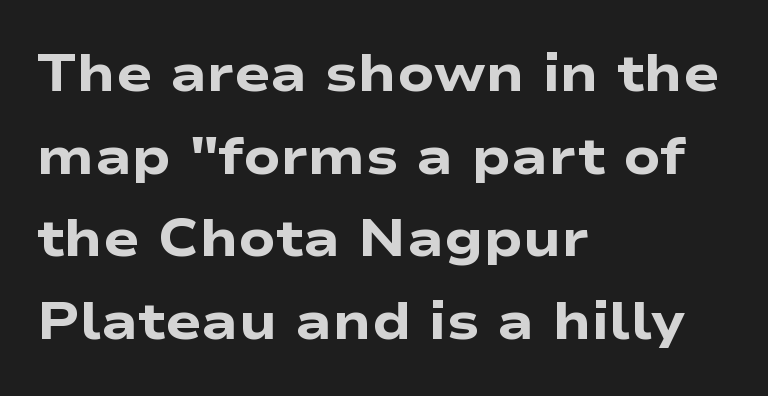
Notice how descenders clear the ascenders below comfortably — that's standard leading. Italic: no, the glyphs are upright roman. Only glyphs here, with clear space below each row. Horizontal alignment here is leftward, the default for most running prose. Chunky letters — that's bold for sure.
